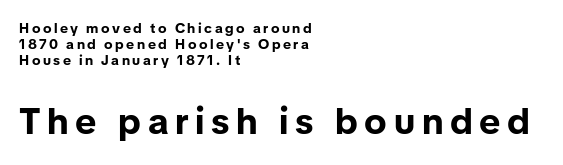
Q: Is the text bold? A: Yes.
Q: Is the text italic (slanted)? A: No, it is upright.
Q: Is the typeface a serif or a sans-serif typeface? A: Sans-serif.
Q: Is the text underlined? A: No.
Q: How is the paragraph aligned? A: Left-aligned.
Q: Is the spacing between lines tight, normal or loose? A: Tight.
Q: Which block of text is set in a larger size, the first (top) or the second (bottom)? A: The second (bottom) one.
Q: Width (condensed, normal, or wide)? A: Normal.
Q: Stroke contrast? A: Low.
Q: x-height? A: Medium.
Q: Monospaced? A: No.
